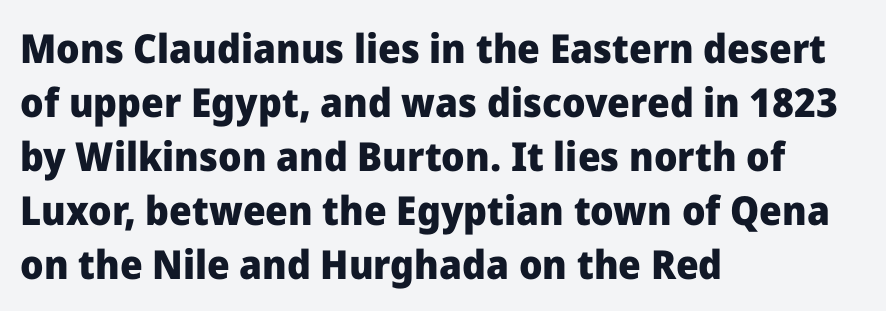
{"serif": "no", "italic": "no", "bold": "yes", "weight": "heavy", "width": "normal", "stroke_contrast": "low", "x_height": "medium", "monospaced": "no", "underline": "no", "align": "left", "line_spacing": "normal", "line_spacing_ratio": 1.35, "letter_spacing": "normal", "letter_spacing_em": 0.0, "glyph_px": 40}
